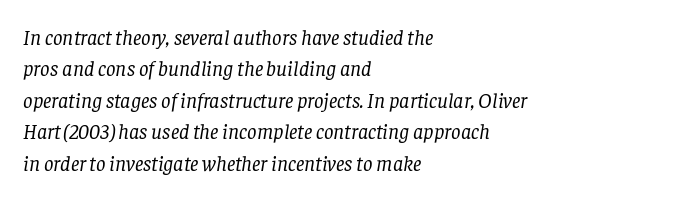
{"italic": "yes", "lean": "right", "slant_degrees": 8, "bold": "no", "underline": "no", "align": "left", "line_spacing": "normal", "line_spacing_ratio": 1.5, "letter_spacing": "normal", "letter_spacing_em": 0.0, "glyph_px": 21}
